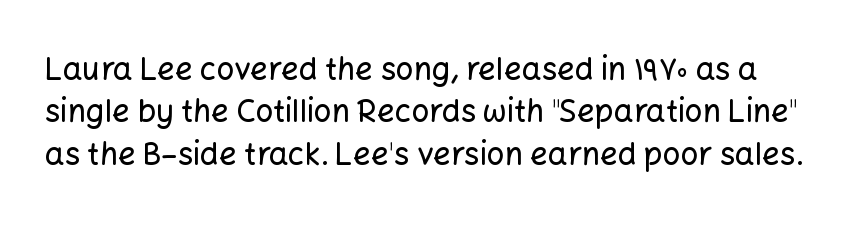
Q: Is the text italic (slanted)? A: No, it is upright.
Q: Is the typeface a serif or a sans-serif typeface? A: Sans-serif.
Q: Is the text underlined? A: No.
Q: Is the spacing between letters normal or unusually wide? A: Normal.
Q: Is the spacing between lines tight, normal or loose? A: Normal.
Q: Width (condensed, normal, or wide)? A: Normal.
Q: Stroke contrast? A: Low.
Q: x-height? A: Medium.
Q: Monospaced? A: No.
